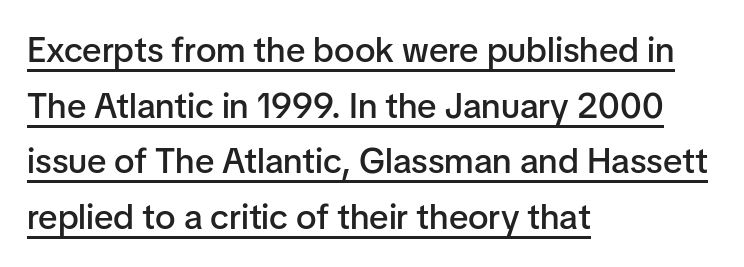
Q: Is the text bold? A: Semi-bold.
Q: Is the text italic (slanted)? A: No, it is upright.
Q: Is the typeface a serif or a sans-serif typeface? A: Sans-serif.
Q: Is the text underlined? A: Yes.
Q: How is the paragraph aligned? A: Left-aligned.
Q: Is the spacing between letters normal or unusually wide? A: Normal.
Q: Is the spacing between lines tight, normal or loose? A: Normal.
Q: Width (condensed, normal, or wide)? A: Normal.
Q: Stroke contrast? A: Low.
Q: x-height? A: Medium.
Q: Monospaced? A: No.
